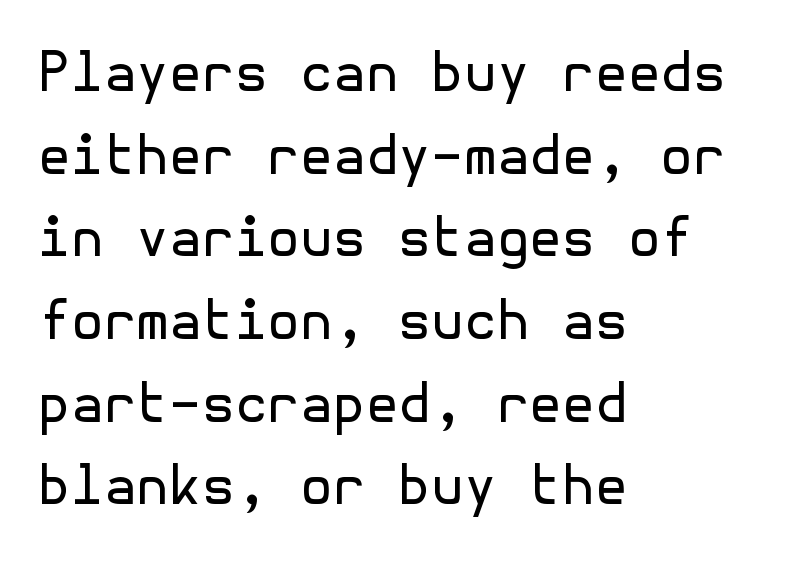
Q: Is the text bold? A: No.
Q: Is the text italic (slanted)? A: No, it is upright.
Q: Is the typeface a serif or a sans-serif typeface? A: Sans-serif.
Q: Is the text underlined? A: No.
Q: How is the paragraph aligned? A: Left-aligned.
Q: Is the spacing between letters normal or unusually wide? A: Normal.
Q: Is the spacing between lines tight, normal or loose? A: Normal.
Q: Width (condensed, normal, or wide)? A: Normal.
Q: x-height? A: Medium.
